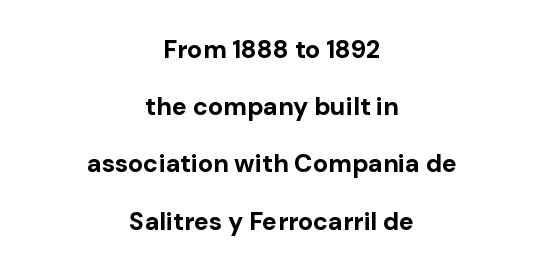
Q: Is the text bold? A: Yes.
Q: Is the text italic (slanted)? A: No, it is upright.
Q: Is the text underlined? A: No.
Q: How is the paragraph aligned? A: Centered.
Q: Is the spacing between letters normal or unusually wide? A: Normal.
Q: Is the spacing between lines tight, normal or loose? A: Loose.
